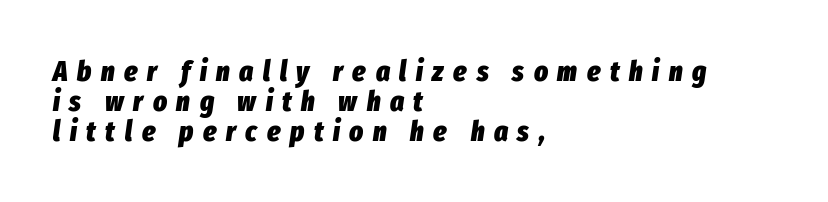
Q: Is the text bold? A: Yes.
Q: Is the text italic (slanted)? A: Yes, it leans right by about 8 degrees.
Q: Is the text underlined? A: No.
Q: How is the paragraph aligned? A: Left-aligned.
Q: Is the spacing between letters normal or unusually wide? A: Unusually wide.
Q: Is the spacing between lines tight, normal or loose? A: Tight.
Q: Width (condensed, normal, or wide)? A: Condensed.
Q: Stroke contrast? A: Low.
Q: x-height? A: Medium.
Q: Monospaced? A: No.
